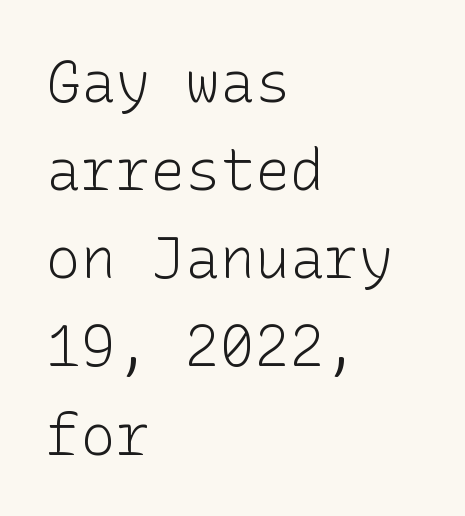
{"serif": "no", "italic": "no", "bold": "no", "weight": "light", "width": "normal", "stroke_contrast": "low", "x_height": "medium", "underline": "no", "align": "left", "line_spacing": "normal", "line_spacing_ratio": 1.52, "letter_spacing": "normal", "letter_spacing_em": 0.0, "glyph_px": 58}
